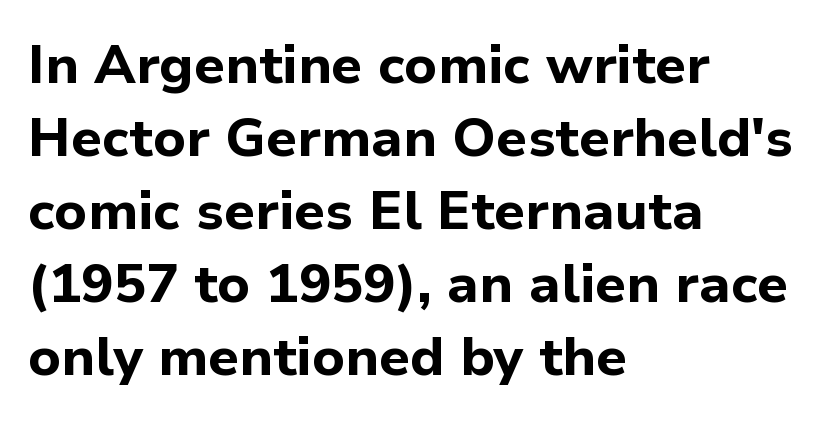
The image shows 54 px bold sans-serif type, upright; set left-aligned, normal line spacing (1.35x), normal letter spacing, not underlined; low stroke contrast and a medium x-height.
